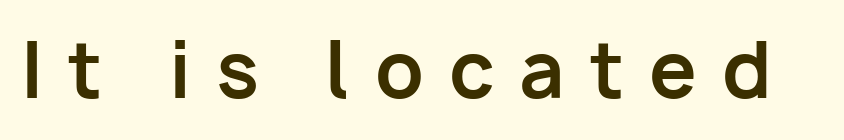
{"serif": "no", "italic": "no", "bold": "yes", "weight": "bold", "width": "normal", "stroke_contrast": "low", "x_height": "medium", "monospaced": "no", "underline": "no", "letter_spacing": "wide", "letter_spacing_em": 0.33, "glyph_px": 76}
